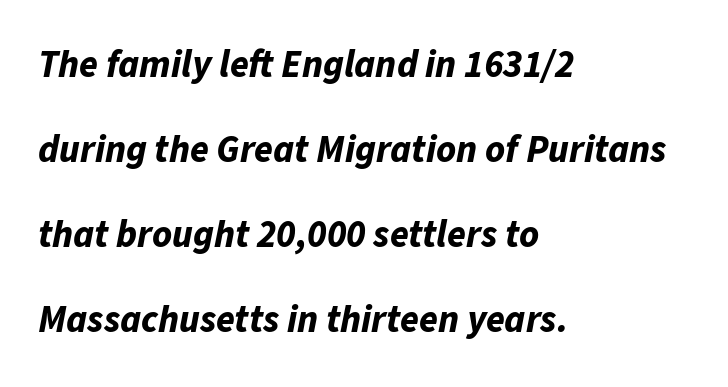
{"italic": "yes", "lean": "right", "slant_degrees": 11, "bold": "yes", "weight": "bold", "width": "normal", "stroke_contrast": "low", "x_height": "medium", "monospaced": "no", "underline": "no", "align": "left", "line_spacing": "loose", "line_spacing_ratio": 2.24, "letter_spacing": "normal", "letter_spacing_em": 0.0, "glyph_px": 38}
